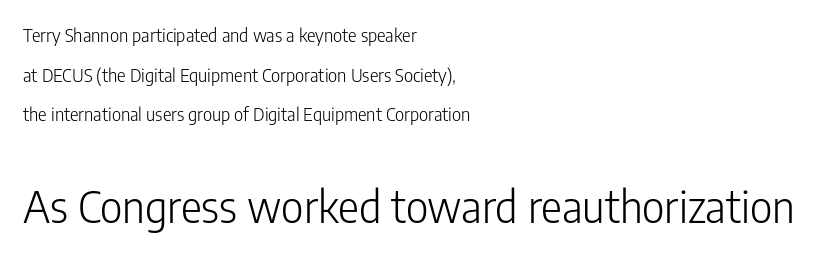
The image shows 44 px light, condensed sans-serif type, upright; set left-aligned, loose line spacing (2.2x), normal letter spacing, not underlined; the second (bottom) block is 2.44x larger; low stroke contrast and a medium x-height.
